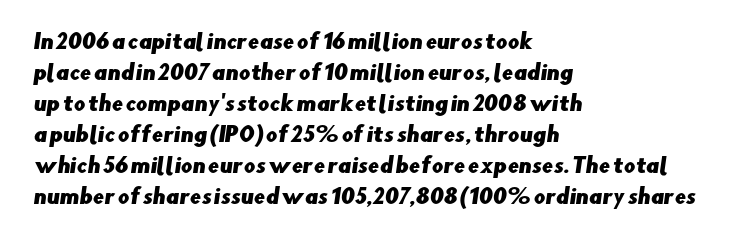
{"underline": "no", "align": "left", "line_spacing": "normal", "line_spacing_ratio": 1.55, "letter_spacing": "normal", "letter_spacing_em": 0.0, "glyph_px": 20}
